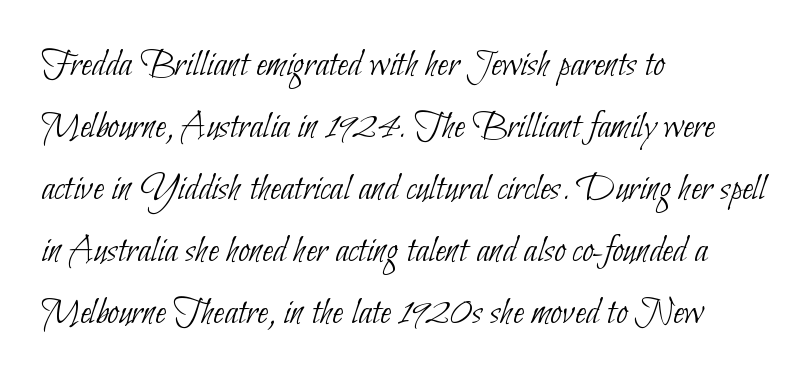
Q: Is the text bold? A: No.
Q: Is the typeface a serif or a sans-serif typeface? A: Sans-serif.
Q: Is the text underlined? A: No.
Q: How is the paragraph aligned? A: Left-aligned.
Q: Is the spacing between letters normal or unusually wide? A: Normal.
Q: Is the spacing between lines tight, normal or loose? A: Normal.
Q: Width (condensed, normal, or wide)? A: Condensed.
Q: Stroke contrast? A: Low.
Q: x-height? A: Small.
Q: Monospaced? A: No.
